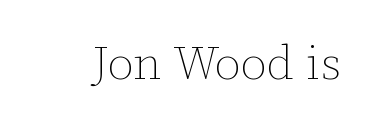
Q: Is the text bold? A: No.
Q: Is the text italic (slanted)? A: No, it is upright.
Q: Is the text underlined? A: No.
Q: Is the spacing between letters normal or unusually wide? A: Normal.
Q: Width (condensed, normal, or wide)? A: Normal.
Q: Stroke contrast? A: Low.
Q: x-height? A: Medium.
Q: Monospaced? A: No.
